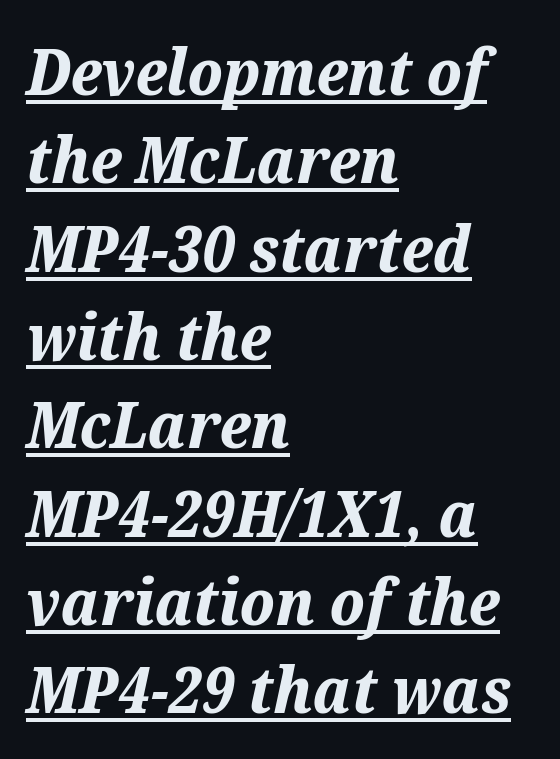
{"italic": "yes", "lean": "right", "slant_degrees": 12, "bold": "yes", "weight": "bold", "width": "normal", "stroke_contrast": "medium", "x_height": "medium", "monospaced": "no", "underline": "yes", "align": "left", "line_spacing": "normal", "line_spacing_ratio": 1.38, "letter_spacing": "normal", "letter_spacing_em": 0.0, "glyph_px": 64}
